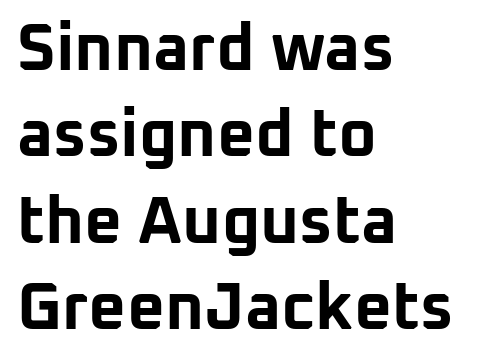
The image shows 66 px bold sans-serif type, upright; set left-aligned, normal line spacing (1.31x), normal letter spacing, not underlined; low stroke contrast and a medium x-height.
